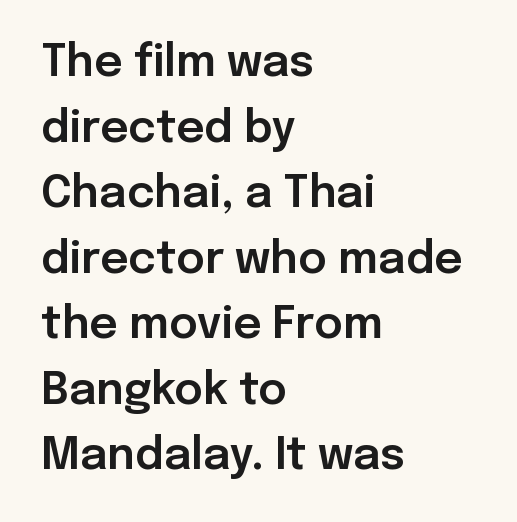
{"serif": "no", "italic": "no", "width": "normal", "stroke_contrast": "low", "x_height": "medium", "monospaced": "no", "underline": "no", "align": "left", "line_spacing": "normal", "line_spacing_ratio": 1.49, "letter_spacing": "normal", "letter_spacing_em": 0.0, "glyph_px": 44}
